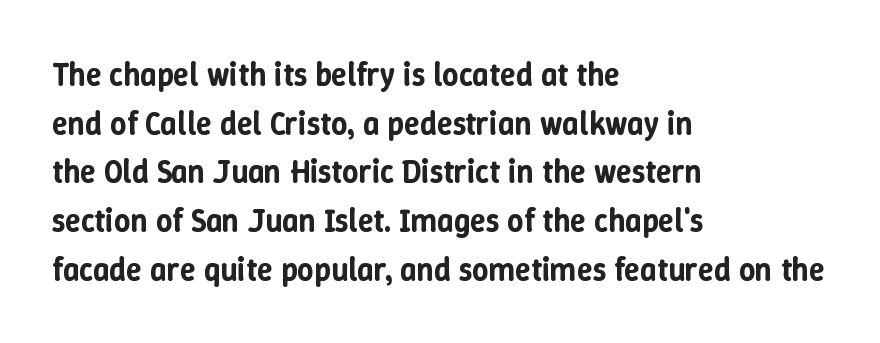
{"italic": "no", "width": "normal", "stroke_contrast": "low", "x_height": "medium", "monospaced": "no", "underline": "no", "align": "left", "line_spacing": "normal", "line_spacing_ratio": 1.52, "letter_spacing": "normal", "letter_spacing_em": 0.0, "glyph_px": 32}
